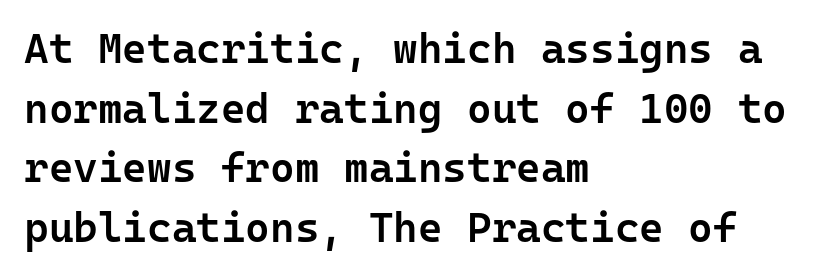
The image shows 42 px semibold sans-serif type, upright, monospaced; set left-aligned, normal line spacing (1.42x), normal letter spacing, not underlined; low stroke contrast and a medium x-height.
